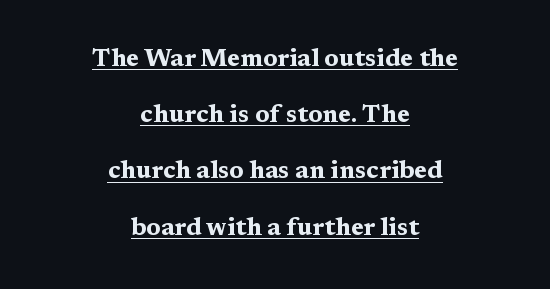
Q: Is the text bold? A: Yes.
Q: Is the text italic (slanted)? A: No, it is upright.
Q: Is the text underlined? A: Yes.
Q: How is the paragraph aligned? A: Centered.
Q: Is the spacing between letters normal or unusually wide? A: Normal.
Q: Is the spacing between lines tight, normal or loose? A: Loose.
